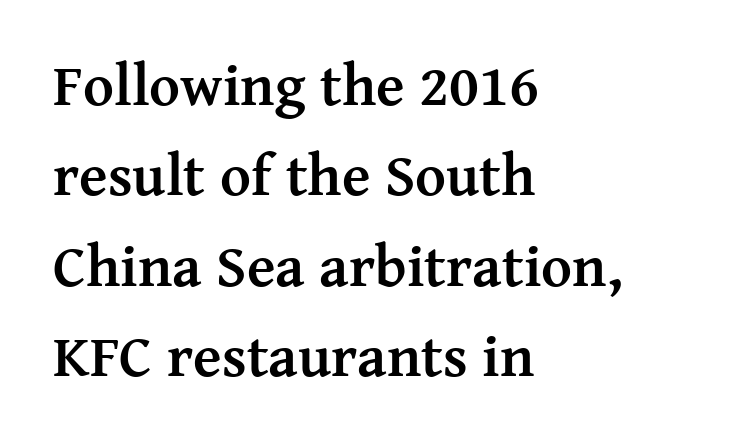
The image shows 59 px semibold serif type, upright; set left-aligned, normal line spacing (1.53x), normal letter spacing, not underlined; medium stroke contrast and a medium x-height.
